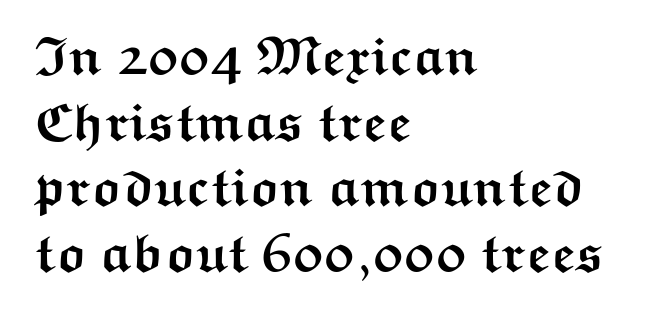
{"serif": "no", "italic": "no", "bold": "yes", "weight": "semibold", "width": "wide", "stroke_contrast": "medium", "x_height": "medium", "monospaced": "no", "underline": "no", "align": "left", "line_spacing_ratio": 1.24, "letter_spacing": "normal", "letter_spacing_em": 0.0, "glyph_px": 53}
